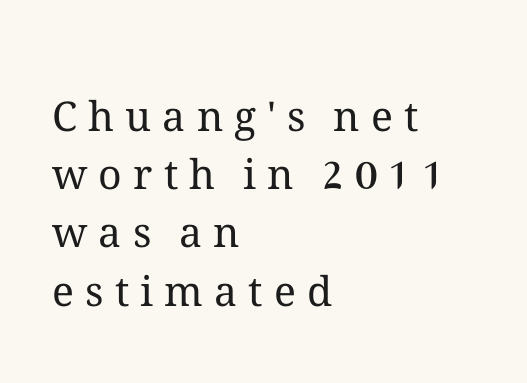
{"italic": "no", "bold": "no", "weight": "regular", "width": "normal", "stroke_contrast": "medium", "x_height": "medium", "monospaced": "no", "underline": "no", "align": "left", "line_spacing": "normal", "line_spacing_ratio": 1.42, "letter_spacing": "wide", "letter_spacing_em": 0.27, "glyph_px": 41}
